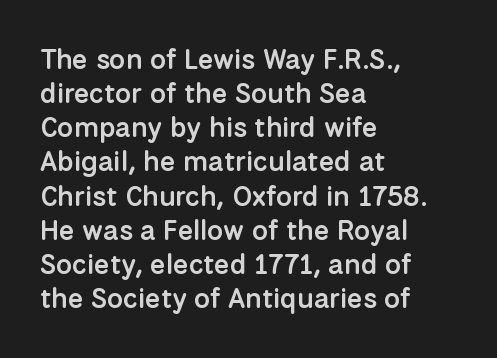
Q: Is the text bold? A: Semi-bold.
Q: Is the text italic (slanted)? A: No, it is upright.
Q: Is the typeface a serif or a sans-serif typeface? A: Sans-serif.
Q: Is the text underlined? A: No.
Q: How is the paragraph aligned? A: Left-aligned.
Q: Is the spacing between letters normal or unusually wide? A: Normal.
Q: Width (condensed, normal, or wide)? A: Normal.
Q: Stroke contrast? A: Low.
Q: x-height? A: Medium.
Q: Monospaced? A: No.
